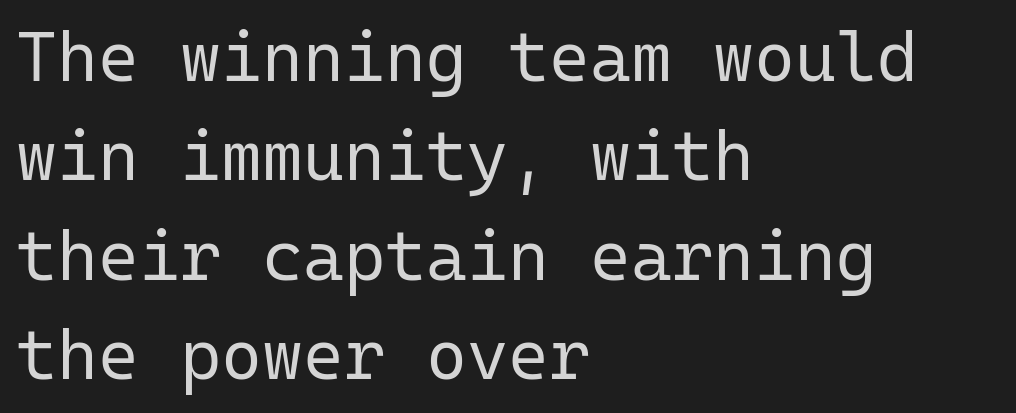
{"serif": "no", "italic": "no", "bold": "no", "weight": "regular", "width": "normal", "stroke_contrast": "low", "x_height": "medium", "monospaced": "yes", "underline": "no", "align": "left", "line_spacing": "normal", "line_spacing_ratio": 1.42, "letter_spacing": "normal", "letter_spacing_em": 0.0, "glyph_px": 70}
